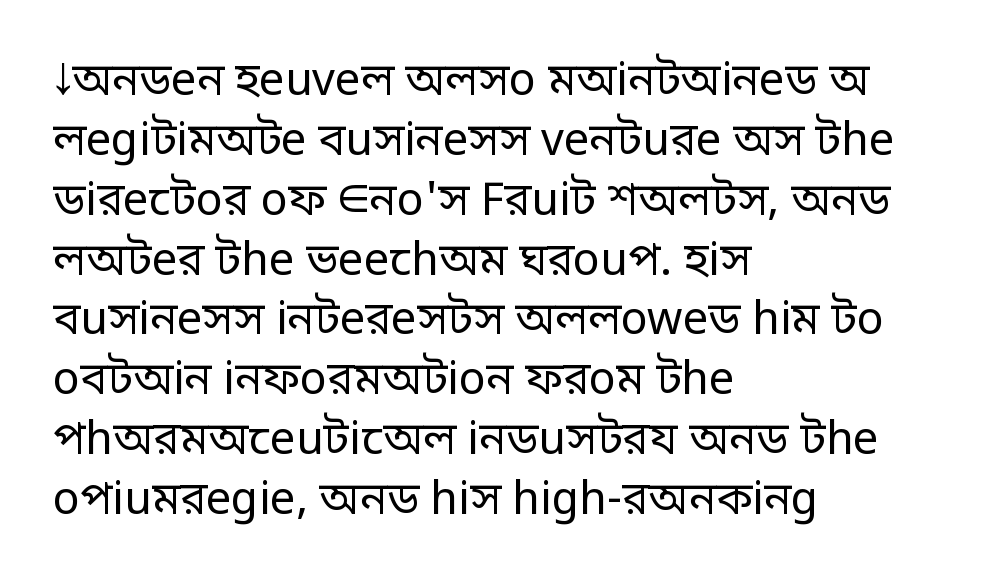
Varying glyph widths throughout — classic text-font behaviour. Casual observation: everything's shoved over to the left. Style check: upright. The specimen omits any rule beneath the text block's lines. Inter-character spacing is left at the font's built-in metrics. The type family on display is of the sans-serif kind.
